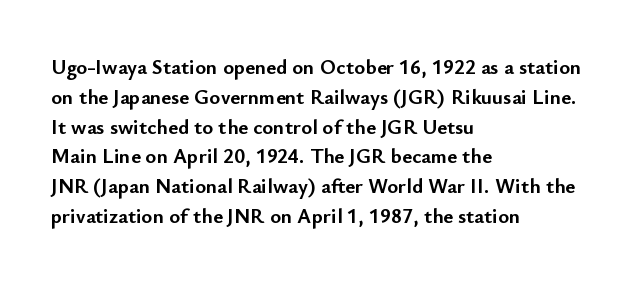
{"italic": "no", "bold": "yes", "underline": "no", "align": "left", "line_spacing": "normal", "line_spacing_ratio": 1.42, "letter_spacing": "normal", "letter_spacing_em": 0.0, "glyph_px": 21}
